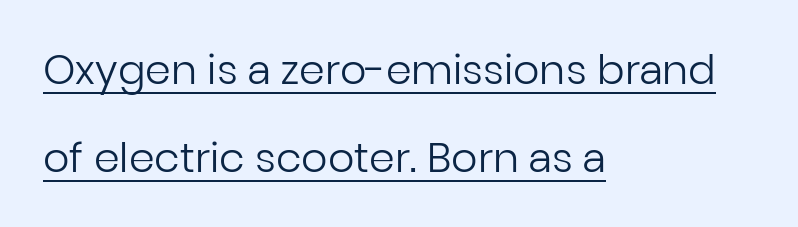
The image shows 41 px regular-weight sans-serif type, upright; set left-aligned, loose line spacing (2.15x), normal letter spacing, underlined; low stroke contrast and a medium x-height.
